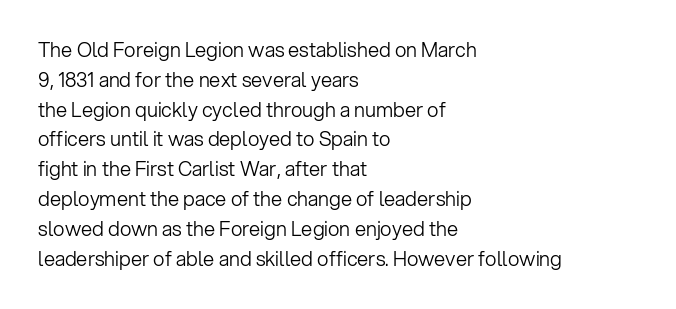
Q: Is the text bold? A: No.
Q: Is the text italic (slanted)? A: No, it is upright.
Q: Is the text underlined? A: No.
Q: How is the paragraph aligned? A: Left-aligned.
Q: Is the spacing between letters normal or unusually wide? A: Normal.
Q: Is the spacing between lines tight, normal or loose? A: Normal.
